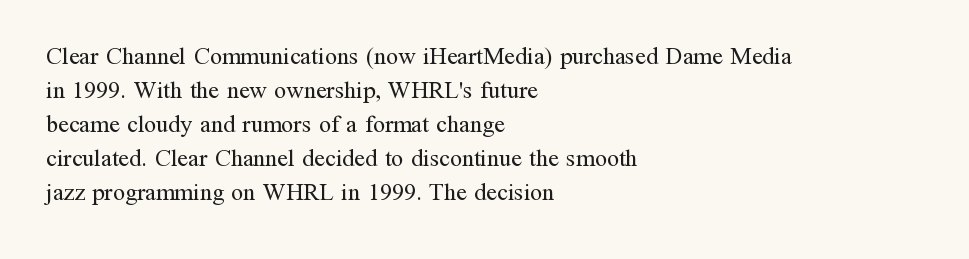
{"italic": "no", "bold": "no", "underline": "no", "align": "left", "line_spacing": "normal", "line_spacing_ratio": 1.42, "letter_spacing": "normal", "letter_spacing_em": 0.0, "glyph_px": 24}
